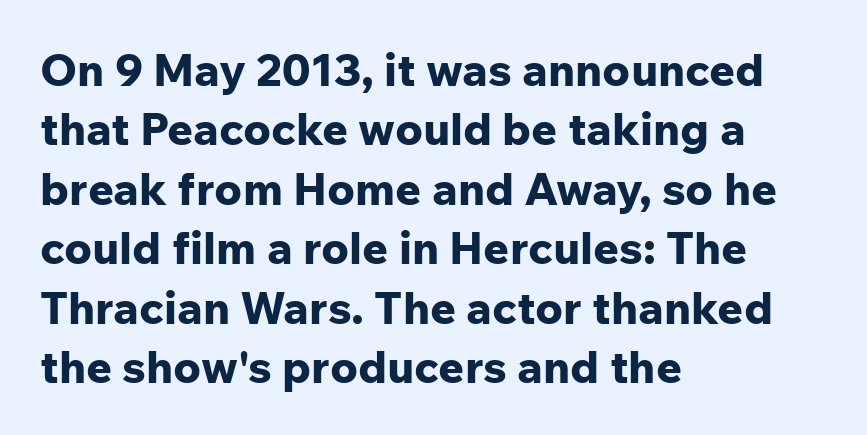
The image shows 45 px bold sans-serif type, upright; set left-aligned, normal line spacing (1.32x), normal letter spacing, not underlined; low stroke contrast and a medium x-height.
